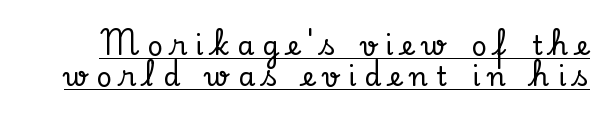
Q: Is the text italic (slanted)? A: No, it is upright.
Q: Is the text underlined? A: Yes.
Q: Is the spacing between letters normal or unusually wide? A: Unusually wide.
Q: Is the spacing between lines tight, normal or loose? A: Tight.
